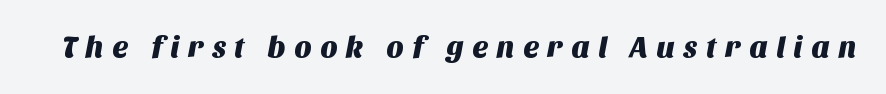
Q: Is the typeface a serif or a sans-serif typeface? A: Sans-serif.
Q: Is the text underlined? A: No.
Q: Is the spacing between letters normal or unusually wide? A: Unusually wide.
Q: Width (condensed, normal, or wide)? A: Normal.
Q: Stroke contrast? A: Medium.
Q: x-height? A: Large.
Q: Monospaced? A: No.
